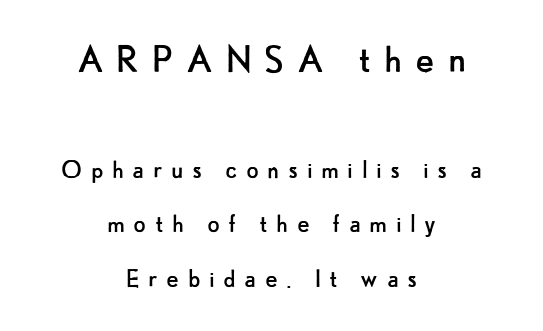
Here the designer chose a conventional face with non-uniform glyph widths. Typeset on center — no edge is straight. In terms of letterform style, serifs are entirely absent. Stroke thickness stays within the range of a standard reading face or lighter. Each row of text sits above clean, open space. What stands out about the letter spacing? Its width — letters are far apart.
